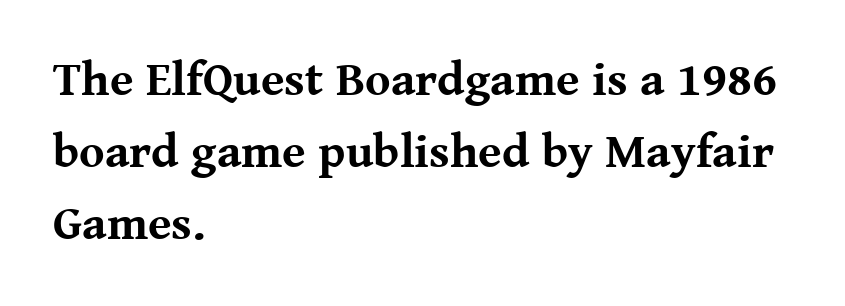
Does the type have serifs? Yes, each stem ends in a small foot. Spacing between characters is what you'd get straight out of the box. You can tell it's not italic because the verticals are truly vertical. Anything drawn beneath the words? Only blank space. Look at the stroke-to-counter ratio: heavy, a bold.
